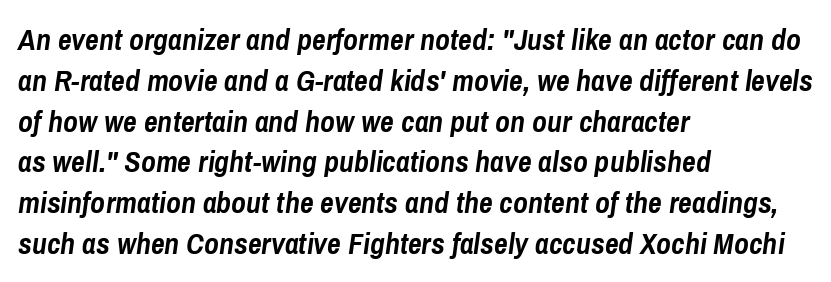
Type without underlining. The line-height multiplier appears to be the usual default. One-word summary of the alignment: left. These lines carry a lot of weight — the face is fully bold. These lines keep a tight, regular rhythm from letter to letter.
